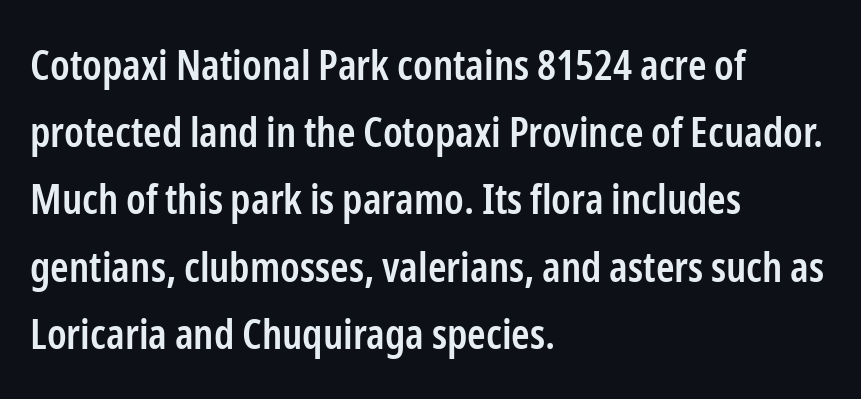
Underline: absent. If you drew a ruler down the left edge, every line would touch it. Font category for this specimen: sans-serif. Reading down the column, the eye jumps a familiar distance to each next line. Characters remain perfectly vertical along every line.
